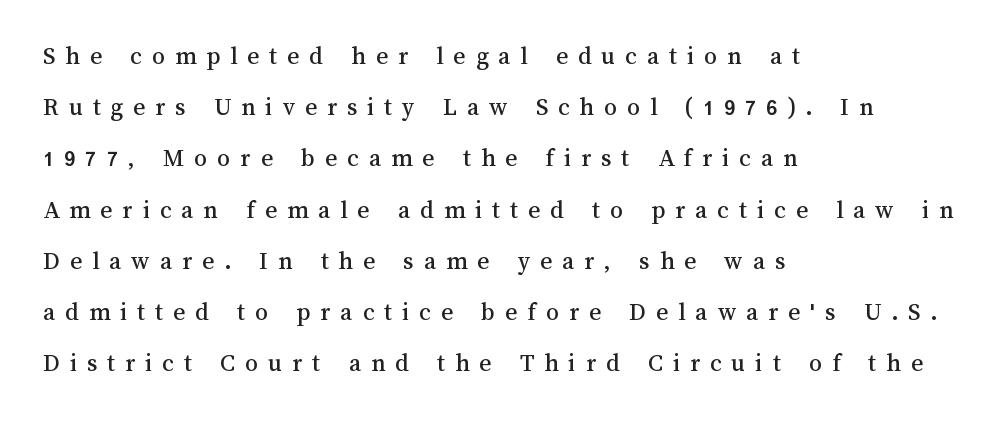
{"italic": "no", "underline": "no", "align": "left", "line_spacing": "loose", "line_spacing_ratio": 1.97, "letter_spacing": "wide", "letter_spacing_em": 0.38, "glyph_px": 26}
